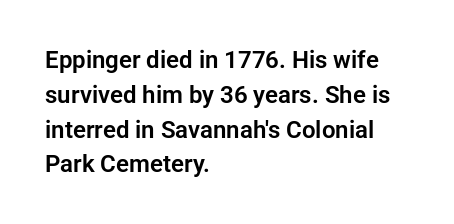
This sample keeps an unexceptional amount of space between lines. These lines keep a tight, regular rhythm from letter to letter. Every stem runs plumb, perpendicular to the baseline. Reading down the block, your eye returns to a fixed left position each line. The string is rendered with underlining switched off.
